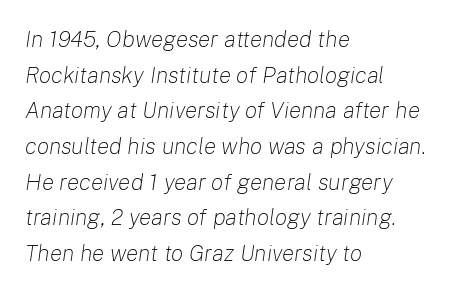
Q: Is the text bold? A: No.
Q: Is the text italic (slanted)? A: Yes, it leans right by about 8 degrees.
Q: Is the text underlined? A: No.
Q: How is the paragraph aligned? A: Left-aligned.
Q: Is the spacing between letters normal or unusually wide? A: Normal.
Q: Is the spacing between lines tight, normal or loose? A: Normal.
